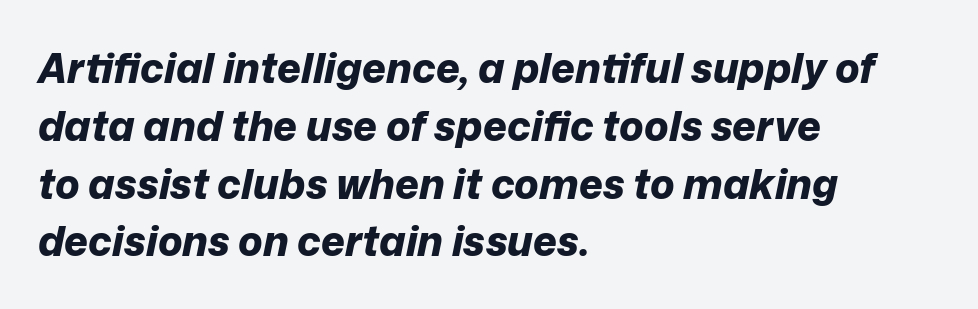
{"italic": "yes", "lean": "right", "slant_degrees": 12, "bold": "yes", "weight": "bold", "width": "normal", "stroke_contrast": "low", "x_height": "medium", "monospaced": "no", "underline": "no", "align": "left", "line_spacing": "normal", "line_spacing_ratio": 1.41, "letter_spacing": "normal", "letter_spacing_em": 0.0, "glyph_px": 41}
